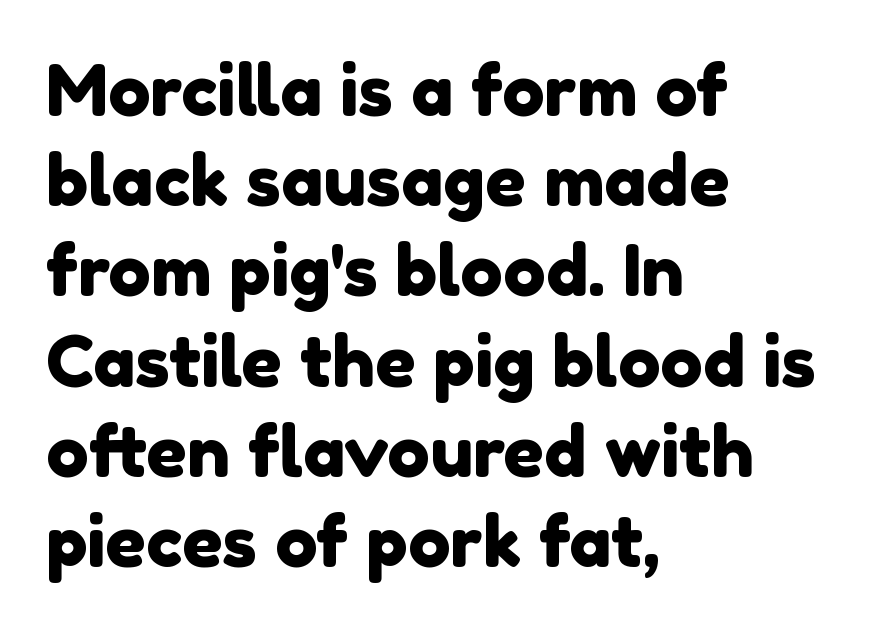
{"serif": "no", "width": "normal", "x_height": "medium", "monospaced": "no", "underline": "no", "align": "left", "line_spacing": "normal", "line_spacing_ratio": 1.27, "letter_spacing": "normal", "letter_spacing_em": 0.0, "glyph_px": 71}
